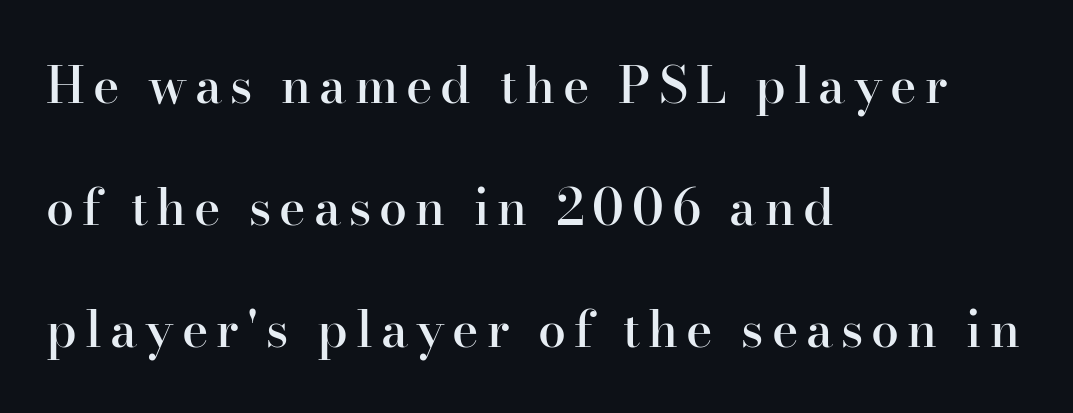
Q: Is the text bold? A: Semi-bold.
Q: Is the text italic (slanted)? A: No, it is upright.
Q: Is the typeface a serif or a sans-serif typeface? A: Serif.
Q: Is the text underlined? A: No.
Q: How is the paragraph aligned? A: Left-aligned.
Q: Is the spacing between lines tight, normal or loose? A: Loose.
Q: Width (condensed, normal, or wide)? A: Normal.
Q: Stroke contrast? A: High.
Q: x-height? A: Small.
Q: Monospaced? A: No.
